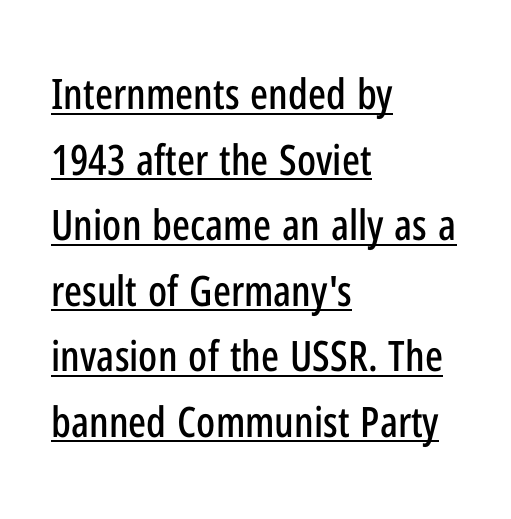
{"serif": "no", "italic": "no", "width": "condensed", "stroke_contrast": "low", "x_height": "medium", "monospaced": "no", "underline": "yes", "align": "left", "line_spacing": "normal", "line_spacing_ratio": 1.56, "letter_spacing": "normal", "letter_spacing_em": 0.0, "glyph_px": 42}
